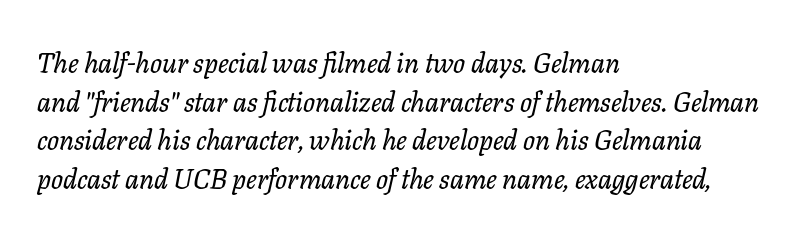
Q: Is the text italic (slanted)? A: Yes, it leans right by about 11 degrees.
Q: Is the typeface a serif or a sans-serif typeface? A: Serif.
Q: Is the text underlined? A: No.
Q: How is the paragraph aligned? A: Left-aligned.
Q: Is the spacing between letters normal or unusually wide? A: Normal.
Q: Is the spacing between lines tight, normal or loose? A: Normal.
Q: Width (condensed, normal, or wide)? A: Normal.
Q: Stroke contrast? A: Low.
Q: x-height? A: Medium.
Q: Monospaced? A: No.
